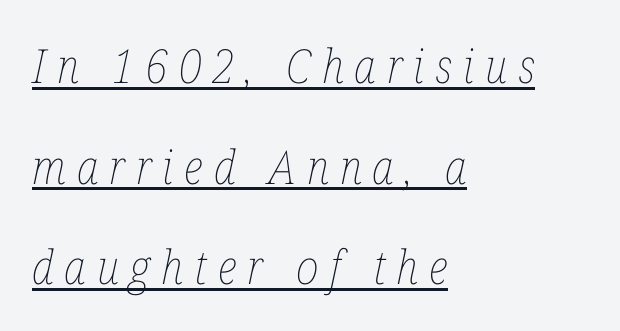
Caption: face not bold, strokes unweighted. You can see a thin bar hugging the bottom of the glyphs. It's the slanting kind of type. The face used here is rendered with a markedly widened letterfit. These lines stand farther apart than default settings would place them. The passage shown is typed in a proportional face where columns would drift.
